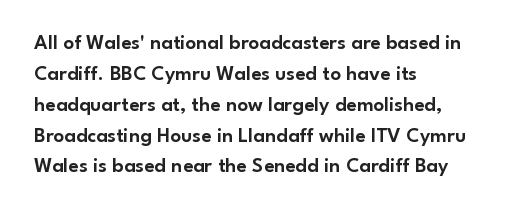
{"italic": "no", "underline": "no", "align": "left", "line_spacing": "normal", "line_spacing_ratio": 1.47, "letter_spacing": "normal", "letter_spacing_em": 0.0, "glyph_px": 21}
